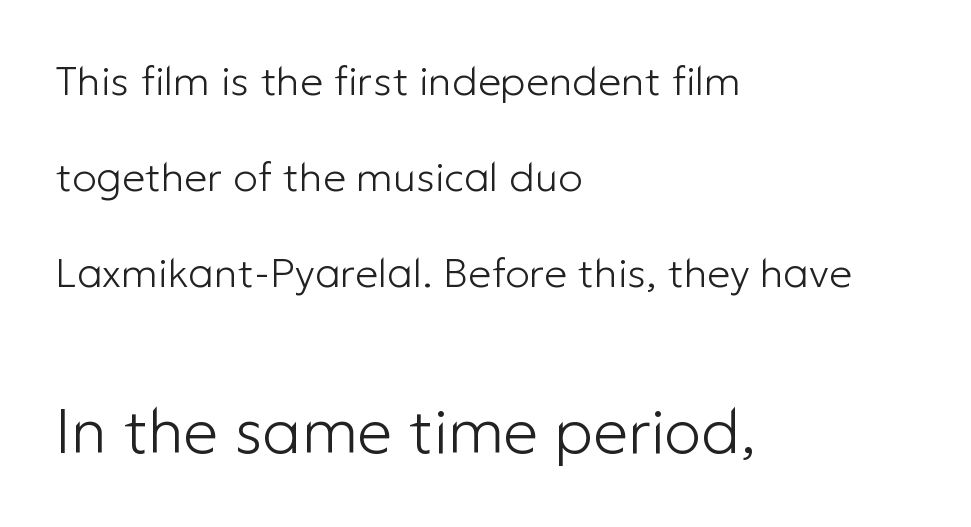
The image shows 62 px light sans-serif type, upright; set left-aligned, loose line spacing (2.34x), normal letter spacing, not underlined; the second (bottom) block is 1.51x larger; low stroke contrast and a medium x-height.
